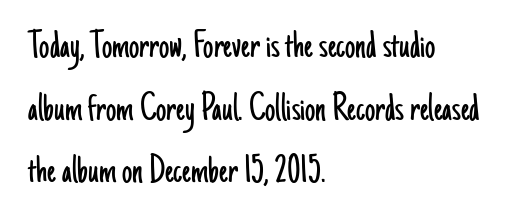
The image shows 41 px light, condensed sans-serif type, upright; set left-aligned, normal line spacing (1.53x), normal letter spacing, not underlined; low stroke contrast and a small x-height.
